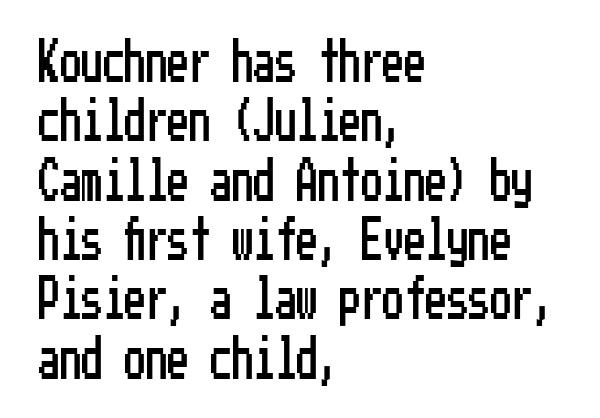
{"serif": "no", "italic": "no", "width": "condensed", "stroke_contrast": "low", "x_height": "medium", "underline": "no", "align": "left", "line_spacing": "normal", "line_spacing_ratio": 1.38, "letter_spacing": "normal", "letter_spacing_em": 0.0, "glyph_px": 43}
